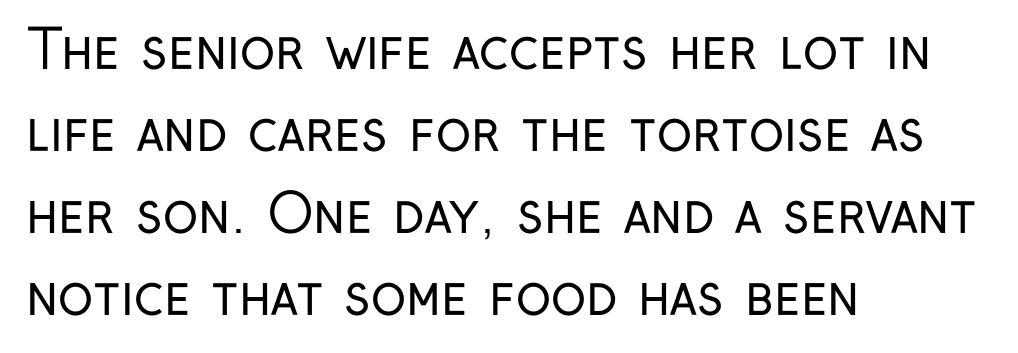
Q: Is the text bold? A: No.
Q: Is the text italic (slanted)? A: No, it is upright.
Q: Is the typeface a serif or a sans-serif typeface? A: Sans-serif.
Q: Is the text underlined? A: No.
Q: How is the paragraph aligned? A: Left-aligned.
Q: Is the spacing between letters normal or unusually wide? A: Normal.
Q: Is the spacing between lines tight, normal or loose? A: Normal.
Q: Width (condensed, normal, or wide)? A: Condensed.
Q: Stroke contrast? A: Low.
Q: x-height? A: Medium.
Q: Monospaced? A: No.
